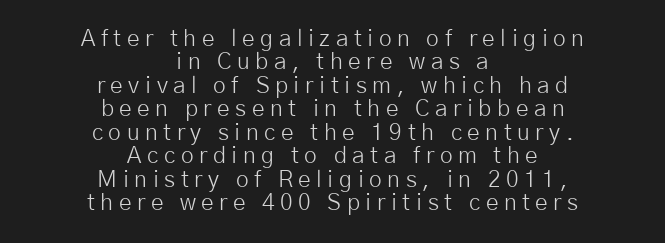
The image shows 23 px text type, upright; set centered, tight line spacing (1.02x), unusually wide letter spacing (+0.24 em), not underlined.
